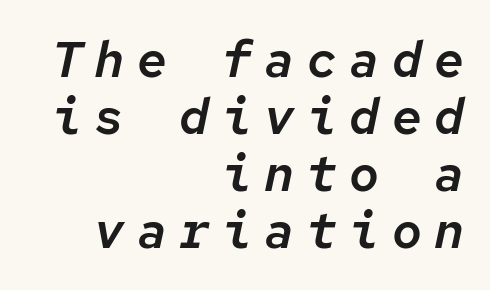
Q: Is the text italic (slanted)? A: Yes, it leans right by about 12 degrees.
Q: Is the text underlined? A: No.
Q: How is the paragraph aligned? A: Right-aligned.
Q: Is the spacing between letters normal or unusually wide? A: Unusually wide.
Q: Is the spacing between lines tight, normal or loose? A: Tight.
Q: Width (condensed, normal, or wide)? A: Normal.
Q: Stroke contrast? A: Low.
Q: x-height? A: Medium.
Q: Monospaced? A: Yes.
